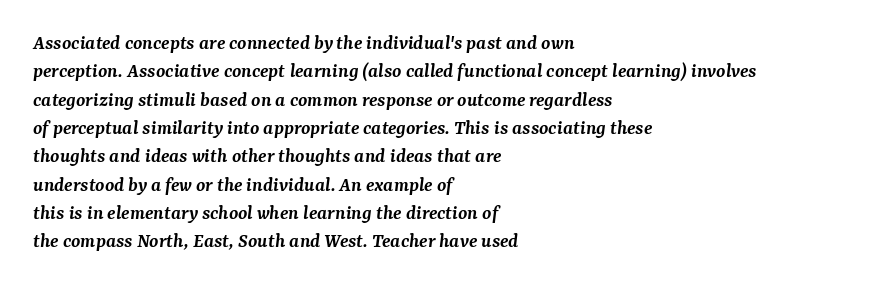
Just letters on the line, the space beneath them empty. Notice the strokes are somewhat thickened but not fully heavy: this is a semibold. The lines are quadded left. The leading is moderate, giving the passage an even texture. There is no visible air inserted between adjacent glyphs.
